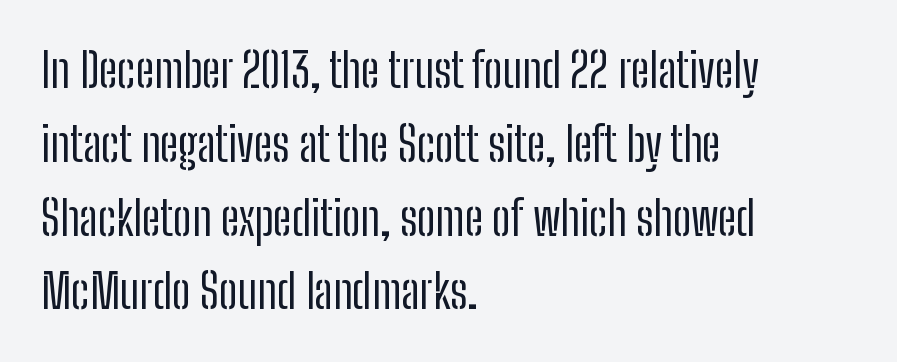
Q: Is the text bold? A: No.
Q: Is the text italic (slanted)? A: No, it is upright.
Q: Is the typeface a serif or a sans-serif typeface? A: Sans-serif.
Q: Is the text underlined? A: No.
Q: How is the paragraph aligned? A: Left-aligned.
Q: Is the spacing between letters normal or unusually wide? A: Normal.
Q: Is the spacing between lines tight, normal or loose? A: Normal.
Q: Width (condensed, normal, or wide)? A: Condensed.
Q: Stroke contrast? A: Low.
Q: x-height? A: Medium.
Q: Monospaced? A: No.
